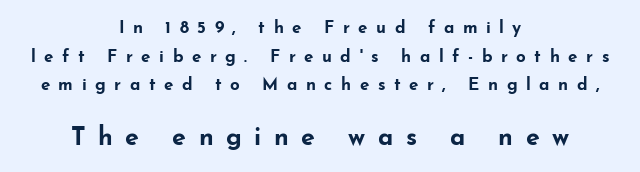
{"italic": "no", "bold": "yes", "underline": "no", "align": "center", "line_spacing": "normal", "line_spacing_ratio": 1.68, "letter_spacing": "wide", "letter_spacing_em": 0.5, "larger_block": "second", "size_ratio": 1.47, "glyph_px": 25}
